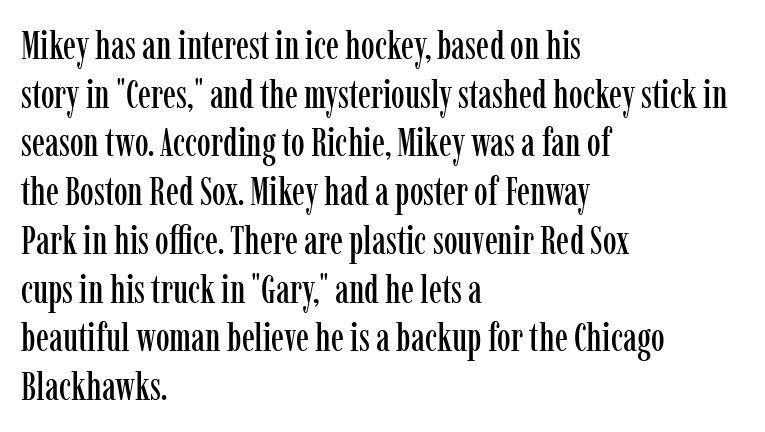
{"serif": "yes", "italic": "no", "width": "condensed", "stroke_contrast": "low", "x_height": "medium", "monospaced": "no", "underline": "no", "align": "left", "line_spacing": "normal", "line_spacing_ratio": 1.25, "letter_spacing": "normal", "letter_spacing_em": 0.0, "glyph_px": 39}
